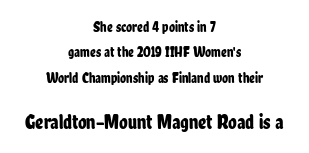
The image shows 20 px text type, upright; set centered, line spacing 1.82x, normal letter spacing, not underlined; the second (bottom) block is 1.43x larger.
